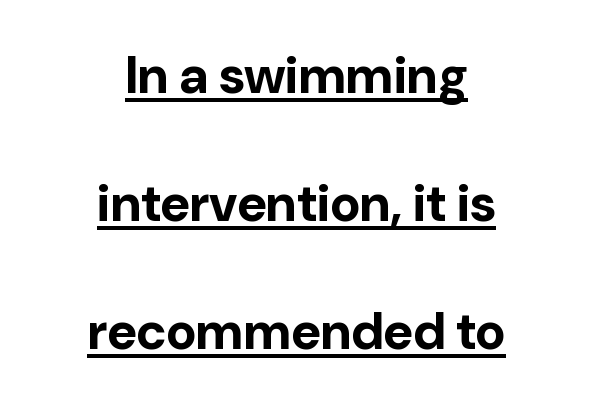
{"serif": "no", "italic": "no", "bold": "yes", "weight": "bold", "width": "normal", "stroke_contrast": "low", "x_height": "medium", "monospaced": "no", "underline": "yes", "align": "center", "line_spacing": "loose", "line_spacing_ratio": 2.46, "letter_spacing": "normal", "letter_spacing_em": 0.0, "glyph_px": 52}
